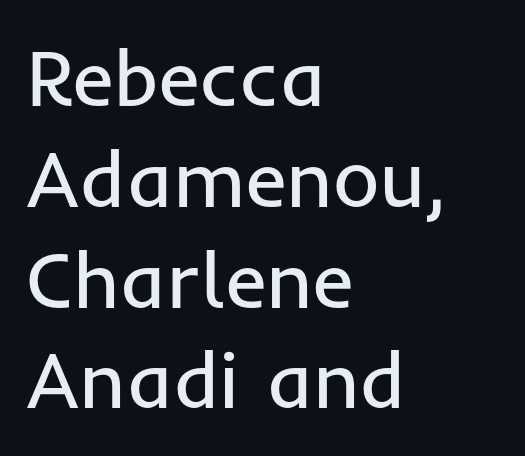
The type family on display is of the sans-serif kind. A typesetter would call this proportional, since set widths differ per character. The rendering keeps characters at their native spacing. Each new line begins a customary step beneath the previous one. Does the lettering tilt? It doesn't — this is upright. Underline: absent.
